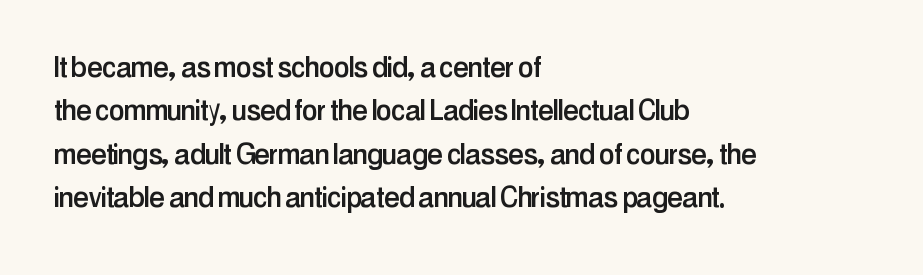
Q: Is the text italic (slanted)? A: No, it is upright.
Q: Is the typeface a serif or a sans-serif typeface? A: Sans-serif.
Q: Is the text underlined? A: No.
Q: How is the paragraph aligned? A: Left-aligned.
Q: Is the spacing between letters normal or unusually wide? A: Normal.
Q: Width (condensed, normal, or wide)? A: Condensed.
Q: Stroke contrast? A: Low.
Q: x-height? A: Medium.
Q: Monospaced? A: No.
